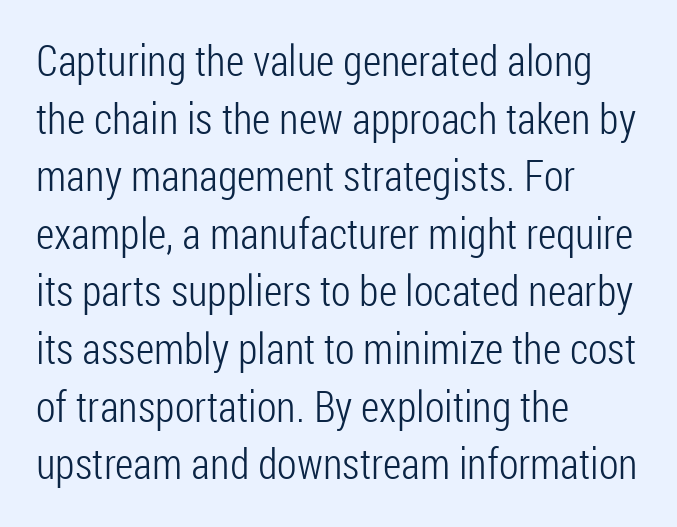
The image shows 43 px light, condensed sans-serif type, upright; set left-aligned, normal line spacing (1.34x), normal letter spacing, not underlined; low stroke contrast and a medium x-height.
